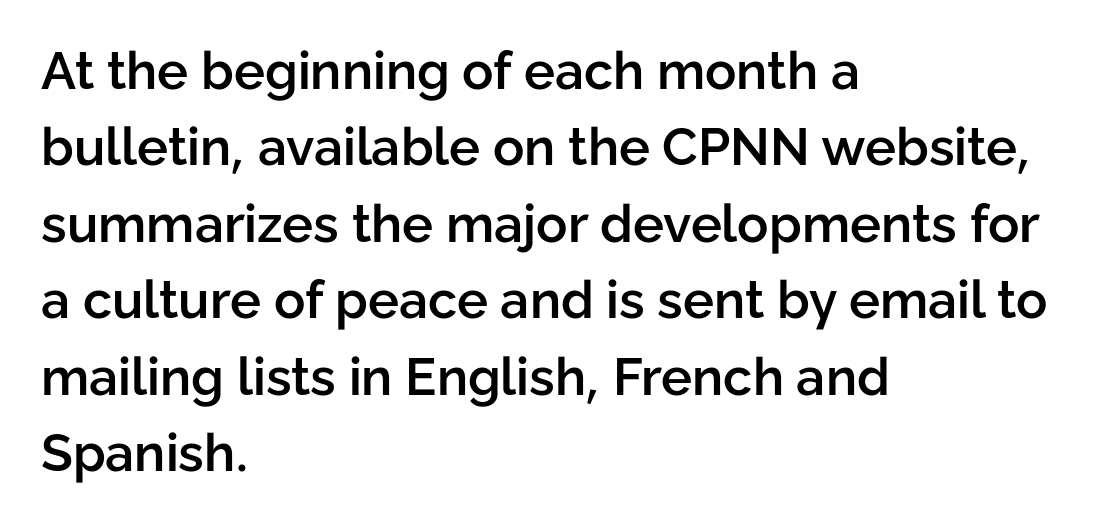
The lines in this sample share a left origin and differ only in where they stop. No word sits above an underline. The designer left line spacing at the default. Each letter's strokes conclude bluntly, with no projecting serifs. Characters follow at the spacing the type designer built in. These lines were composed using upright roman letters.
